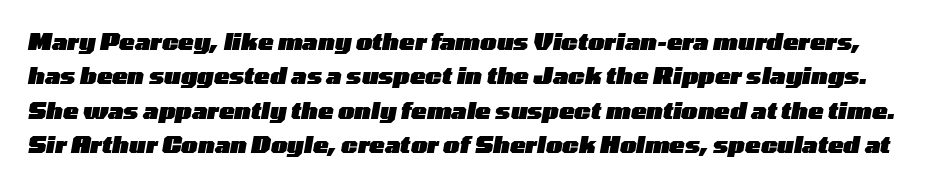
Q: Is the text bold? A: Yes.
Q: Is the text italic (slanted)? A: Yes, it leans right by about 10 degrees.
Q: Is the text underlined? A: No.
Q: Is the spacing between letters normal or unusually wide? A: Normal.
Q: Is the spacing between lines tight, normal or loose? A: Normal.
